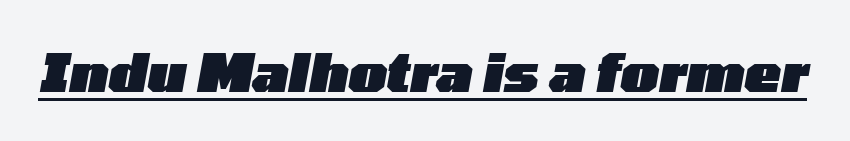
In terms of weight, the rendering is a true, heavy bold. The face used here is proportionally spaced, like ordinary book or web type. What stands out about the letter spacing? Nothing — it is the standard amount. This is underlined copy, the kind a proofreader might mark for attention. This is oblique type, the kind used for emphasis or titles.
